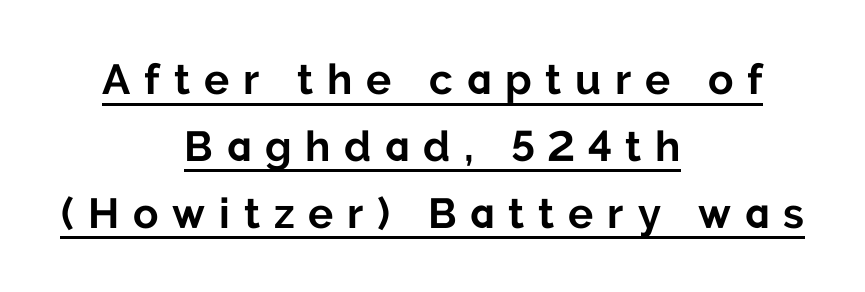
{"serif": "no", "italic": "no", "bold": "yes", "weight": "bold", "width": "normal", "stroke_contrast": "low", "x_height": "medium", "monospaced": "no", "underline": "yes", "align": "center", "line_spacing": "normal", "line_spacing_ratio": 1.59, "letter_spacing": "wide", "letter_spacing_em": 0.33, "glyph_px": 42}
